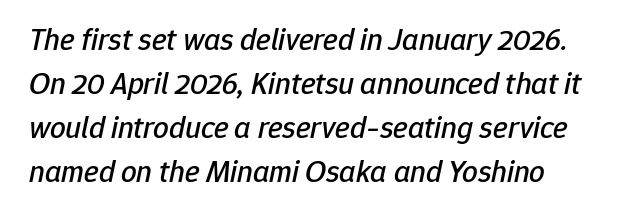
Q: Is the text italic (slanted)? A: Yes, it leans right by about 12 degrees.
Q: Is the text underlined? A: No.
Q: Is the spacing between letters normal or unusually wide? A: Normal.
Q: Is the spacing between lines tight, normal or loose? A: Normal.
Q: Width (condensed, normal, or wide)? A: Normal.
Q: Stroke contrast? A: Low.
Q: x-height? A: Medium.
Q: Monospaced? A: No.
